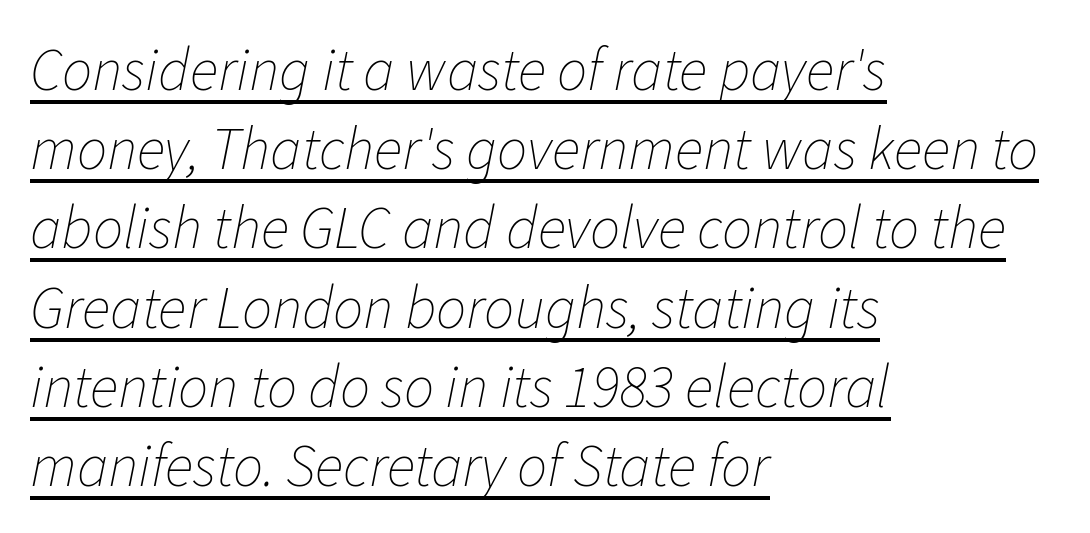
The image shows 60 px thin type, italic (leaning right); set left-aligned, normal line spacing (1.32x), normal letter spacing, underlined; low stroke contrast and a medium x-height.
